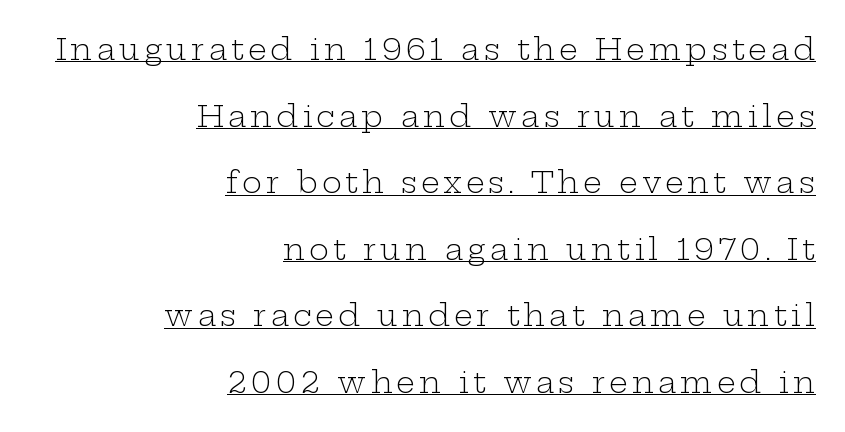
{"serif": "yes", "italic": "no", "bold": "no", "weight": "light", "width": "wide", "stroke_contrast": "low", "x_height": "medium", "monospaced": "no", "underline": "yes", "align": "right", "line_spacing": "loose", "line_spacing_ratio": 2.22, "glyph_px": 30}
